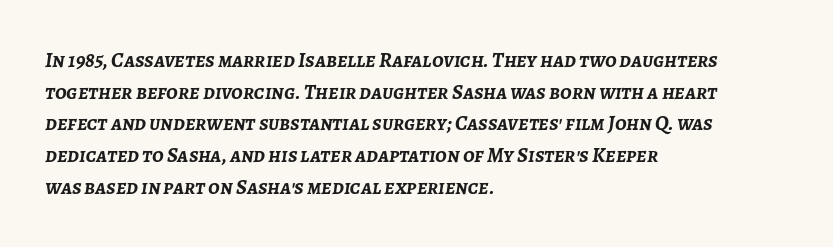
The image shows 21 px bold type, italic (leaning right); set left-aligned, normal line spacing (1.51x), normal letter spacing, not underlined.
